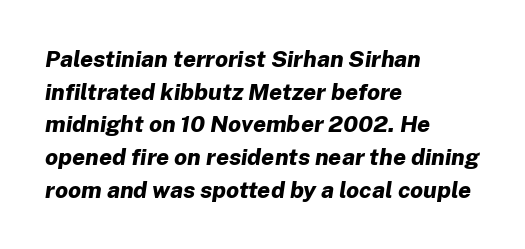
What's the leading like? Ordinary, nothing unusual. No extra tracking has been applied to these lines. The baseline area is clear. A student would call this left alignment; a typographer would say flush left, rag right. Typographic density is high because the face is bold.
